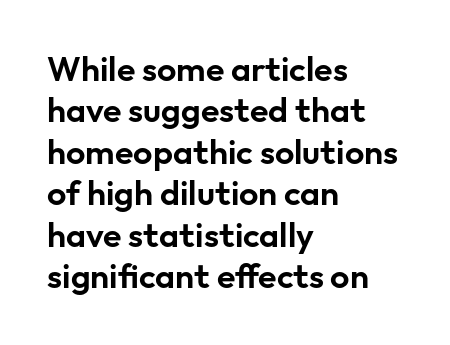
The image shows 34 px sans-serif type, upright; set left-aligned, line spacing 1.22x, normal letter spacing, not underlined; low stroke contrast and a medium x-height.
